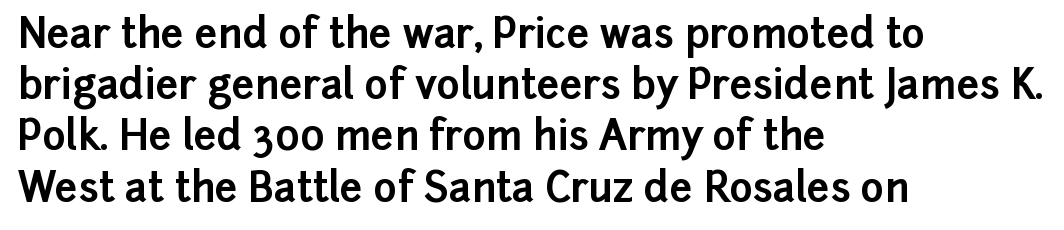
The image shows 40 px bold sans-serif type, upright; set left-aligned, normal line spacing (1.28x), normal letter spacing, not underlined; low stroke contrast and a medium x-height.
